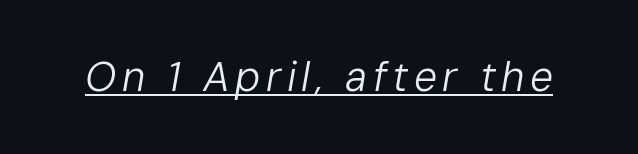
Looks like regular typesetting: each glyph gets only the width it needs. When letters slant like this, we call the style italic. Somebody hit Ctrl+U on this one — the words are underlined. Unbolded letterforms with no extra heft.
